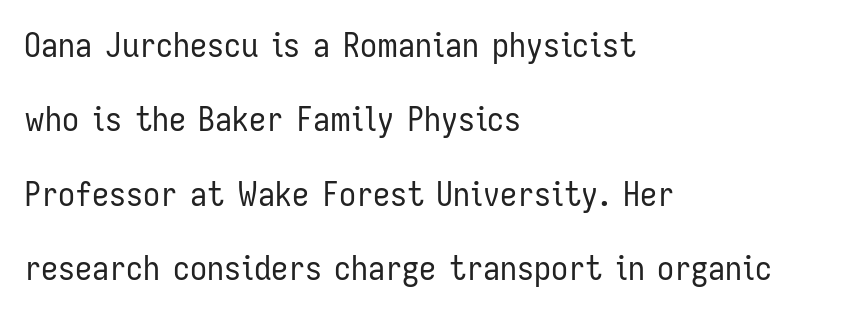
Q: Is the text bold? A: No.
Q: Is the text italic (slanted)? A: No, it is upright.
Q: Is the typeface a serif or a sans-serif typeface? A: Sans-serif.
Q: Is the text underlined? A: No.
Q: How is the paragraph aligned? A: Left-aligned.
Q: Is the spacing between letters normal or unusually wide? A: Normal.
Q: Is the spacing between lines tight, normal or loose? A: Loose.
Q: Width (condensed, normal, or wide)? A: Condensed.
Q: Stroke contrast? A: Low.
Q: x-height? A: Medium.
Q: Monospaced? A: No.
